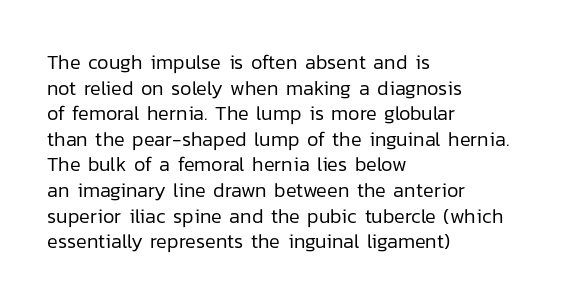
Q: Is the text bold? A: No.
Q: Is the text italic (slanted)? A: No, it is upright.
Q: Is the text underlined? A: No.
Q: How is the paragraph aligned? A: Left-aligned.
Q: Is the spacing between letters normal or unusually wide? A: Normal.
Q: Is the spacing between lines tight, normal or loose? A: Normal.
